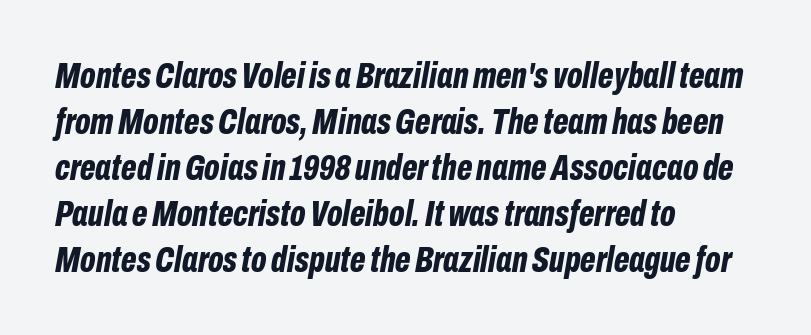
Q: Is the text bold? A: Yes.
Q: Is the text italic (slanted)? A: Yes, it leans right by about 10 degrees.
Q: Is the text underlined? A: No.
Q: How is the paragraph aligned? A: Left-aligned.
Q: Is the spacing between letters normal or unusually wide? A: Normal.
Q: Width (condensed, normal, or wide)? A: Condensed.
Q: Stroke contrast? A: Low.
Q: x-height? A: Medium.
Q: Monospaced? A: No.
